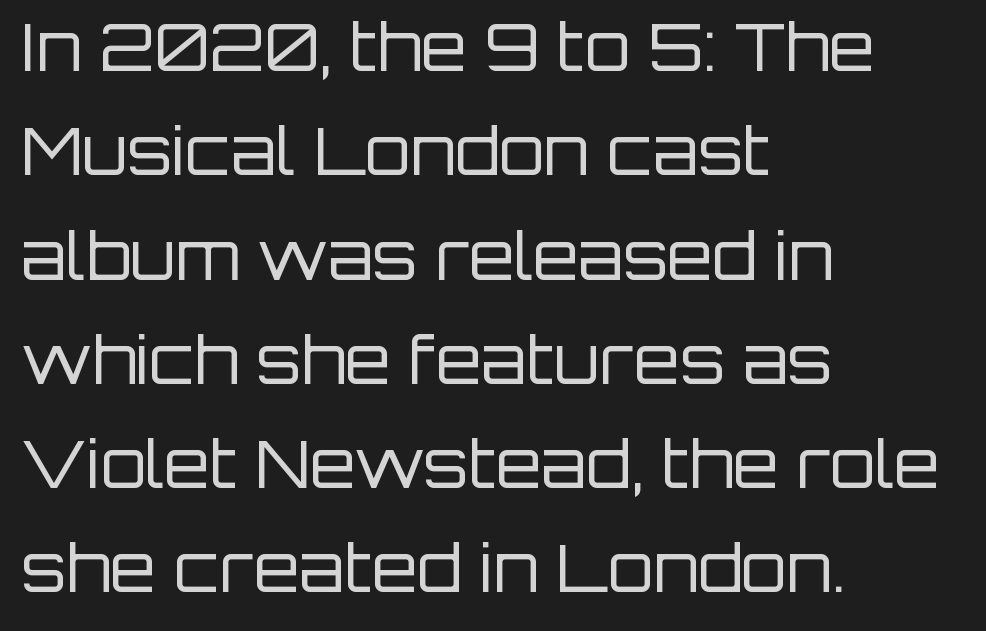
{"serif": "no", "italic": "no", "bold": "no", "weight": "regular", "width": "normal", "stroke_contrast": "low", "x_height": "large", "monospaced": "no", "underline": "no", "align": "left", "line_spacing": "normal", "line_spacing_ratio": 1.58, "letter_spacing": "normal", "letter_spacing_em": 0.0, "glyph_px": 66}
